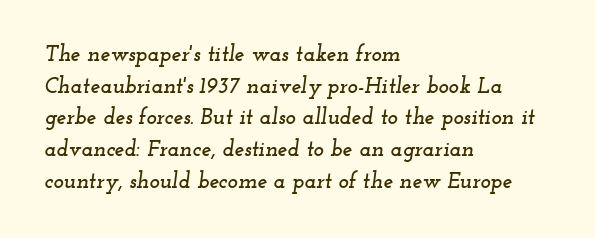
Q: Is the text italic (slanted)? A: Yes, it leans right by about 12 degrees.
Q: Is the text underlined? A: No.
Q: How is the paragraph aligned? A: Left-aligned.
Q: Is the spacing between letters normal or unusually wide? A: Normal.
Q: Is the spacing between lines tight, normal or loose? A: Normal.
